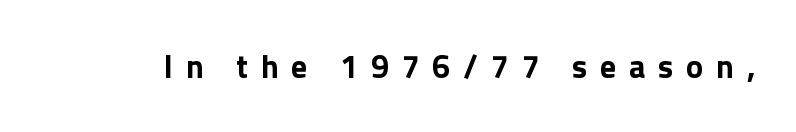
{"serif": "no", "italic": "no", "bold": "yes", "weight": "bold", "width": "normal", "x_height": "medium", "monospaced": "no", "underline": "no", "letter_spacing": "wide", "letter_spacing_em": 0.4, "glyph_px": 32}
